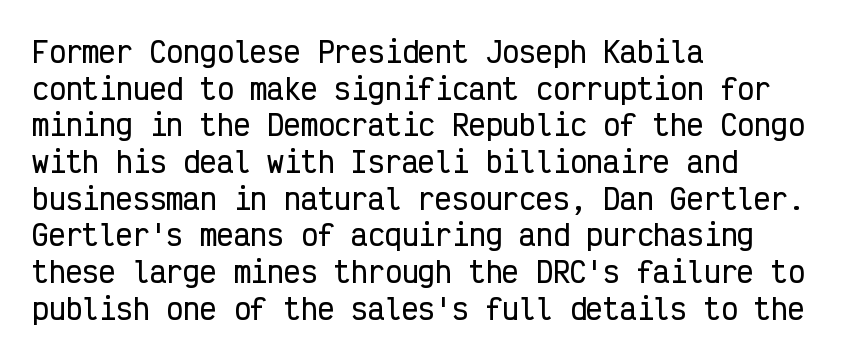
The image shows 28 px condensed sans-serif type, upright, monospaced; set left-aligned, normal line spacing (1.31x), normal letter spacing, not underlined; low stroke contrast and a medium x-height.
